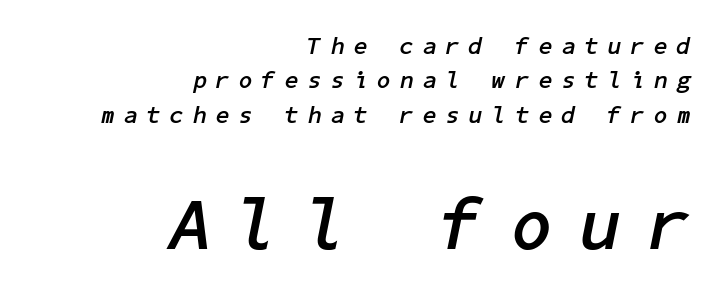
{"italic": "yes", "lean": "right", "slant_degrees": 11, "bold": "yes", "weight": "semibold", "width": "normal", "stroke_contrast": "low", "x_height": "medium", "underline": "no", "align": "right", "line_spacing": "normal", "line_spacing_ratio": 1.43, "letter_spacing": "wide", "letter_spacing_em": 0.41, "larger_block": "second", "size_ratio": 3.0, "glyph_px": 72}
